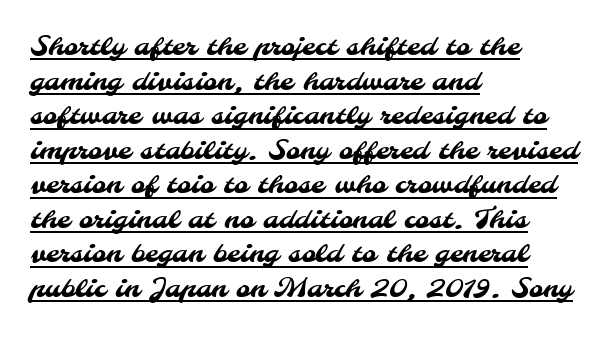
The image shows 27 px text type; set left-aligned, normal line spacing (1.28x), normal letter spacing, underlined.
